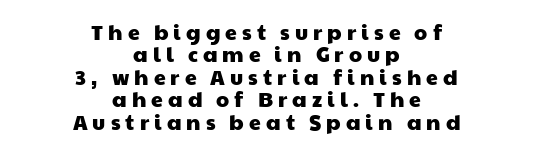
The image shows 21 px text type; set centered, tight line spacing (1.07x), unusually wide letter spacing (+0.24 em), not underlined.
